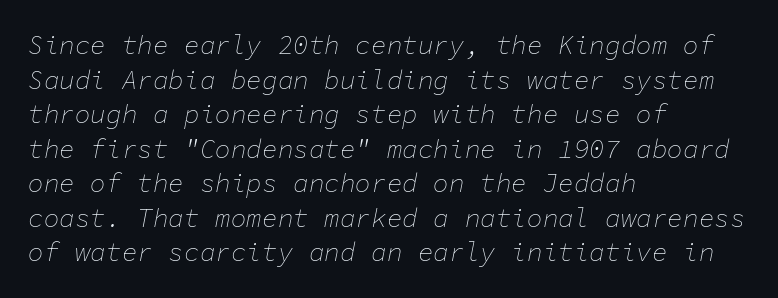
Q: Is the text bold? A: No.
Q: Is the text italic (slanted)? A: Yes, it leans right by about 11 degrees.
Q: Is the text underlined? A: No.
Q: How is the paragraph aligned? A: Left-aligned.
Q: Is the spacing between letters normal or unusually wide? A: Normal.
Q: Is the spacing between lines tight, normal or loose? A: Normal.
